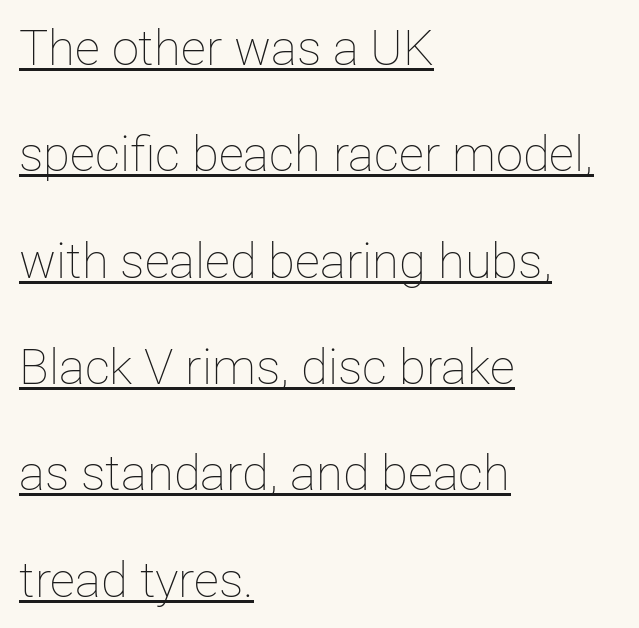
Reading down the column, the eye jumps a long way to each next line. Spacing verdict: proportional, widths tailored to each character. The passage shown has conventional tracking throughout. When letters stand straight like this, we call the style roman or upright. Quick note: underline on.
